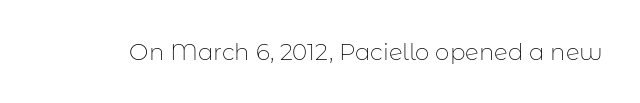
Q: Is the text bold? A: No.
Q: Is the text italic (slanted)? A: No, it is upright.
Q: Is the text underlined? A: No.
Q: Is the spacing between letters normal or unusually wide? A: Normal.
